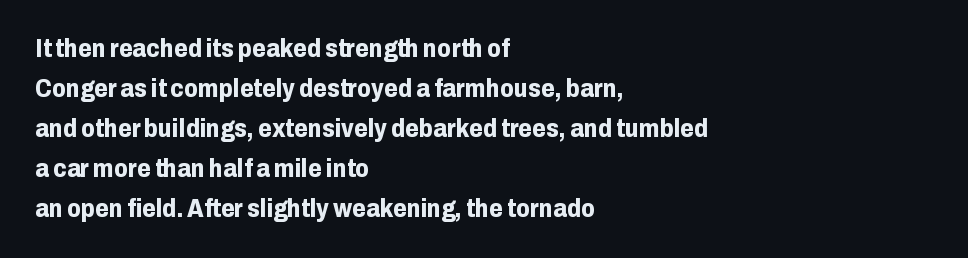
Q: Is the text bold? A: Yes.
Q: Is the text italic (slanted)? A: No, it is upright.
Q: Is the text underlined? A: No.
Q: How is the paragraph aligned? A: Left-aligned.
Q: Is the spacing between letters normal or unusually wide? A: Normal.
Q: Is the spacing between lines tight, normal or loose? A: Normal.
